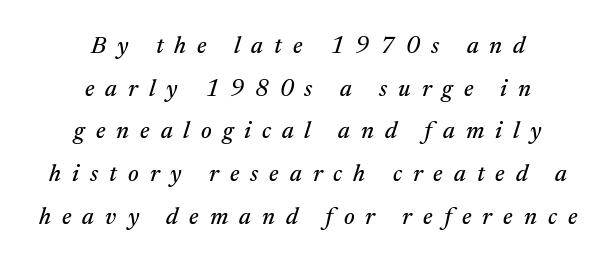
Italic: yes, the glyphs are oblique. The space directly below the letters is spotless. These lines stack symmetrically, like a column narrowing and widening about its center. Display-style spreading of the glyphs; the letterfit is very open.
